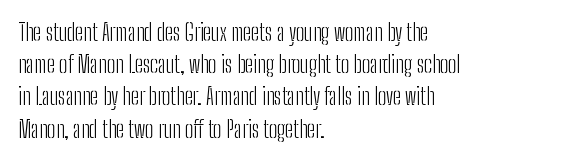
The image shows 23 px text type, upright; set left-aligned, normal line spacing (1.4x), normal letter spacing, not underlined.
